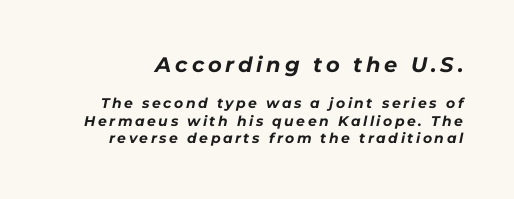
The image shows 21 px bold type, italic (leaning right); set normal line spacing (1.25x), not underlined; the first (top) block is 1.5x larger.
